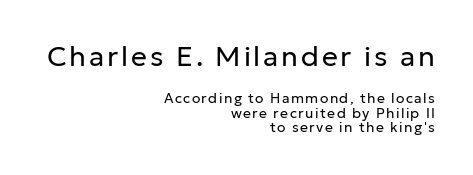
Descender tails drop into unmarked territory. Does the bottom block carry the larger type? No, the top block does. Serifs: no, the terminals of the letterforms are clean. Does the copy run flush right? Yes — the right margin is perfectly even. Summary of weight: not heavy and not bold.
